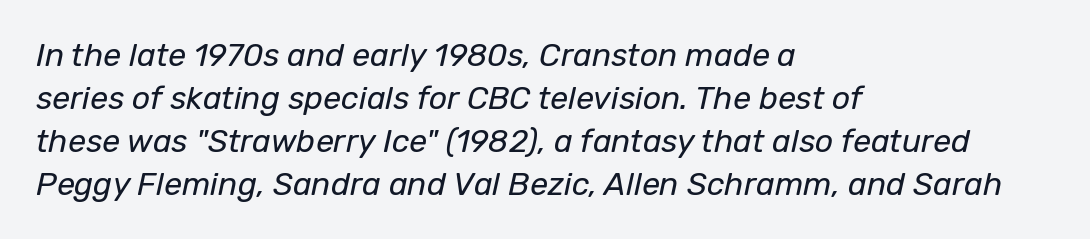
The face used here is proportionally spaced, like ordinary book or web type. The space between consecutive lines is moderate. A clean baseline with only descenders dipping below it. The typesetting does not lean heavy: it is not bold. The paragraph has a hard left edge and a soft right edge. Would a proofreader flag this as italicized? Yes.
